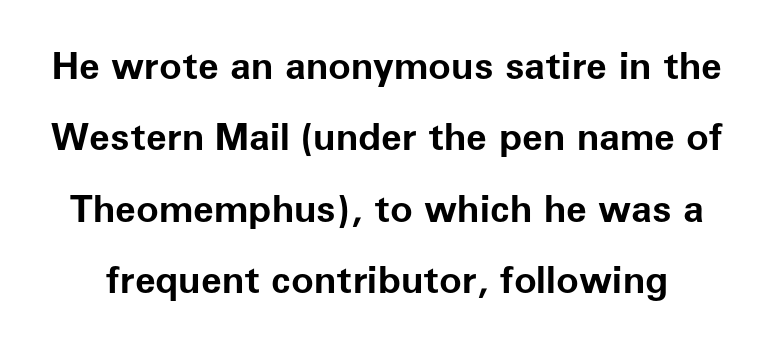
The image shows 38 px bold sans-serif type, upright; set line spacing 1.88x, normal letter spacing, not underlined; low stroke contrast and a medium x-height.
